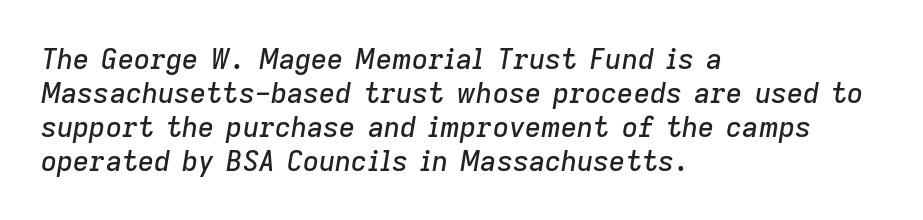
The image shows 28 px text type, italic (leaning right); set left-aligned, line spacing 1.21x, normal letter spacing, not underlined; low stroke contrast and a medium x-height.
